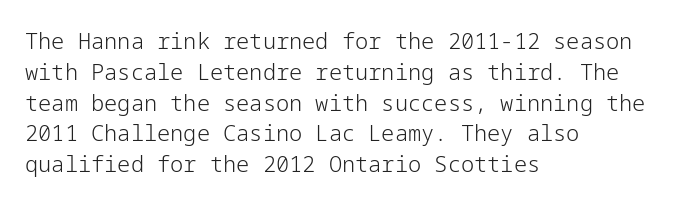
Summary of vertical rhythm: regular, with standard interline spacing. Short note: letters normally spaced. The font's upright variant was chosen for this text. Casual observation: everything's shoved over to the left.
